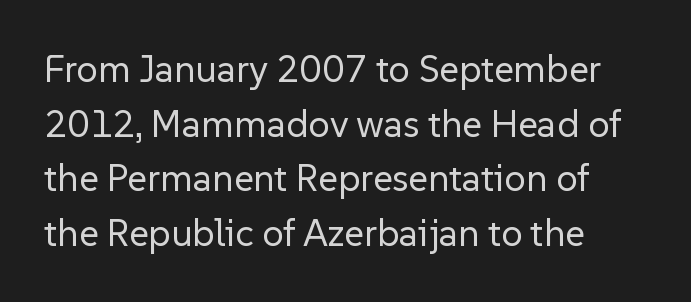
Q: Is the text bold? A: No.
Q: Is the text italic (slanted)? A: No, it is upright.
Q: Is the typeface a serif or a sans-serif typeface? A: Sans-serif.
Q: Is the text underlined? A: No.
Q: How is the paragraph aligned? A: Left-aligned.
Q: Is the spacing between letters normal or unusually wide? A: Normal.
Q: Is the spacing between lines tight, normal or loose? A: Normal.
Q: Width (condensed, normal, or wide)? A: Normal.
Q: Stroke contrast? A: Low.
Q: x-height? A: Medium.
Q: Monospaced? A: No.
